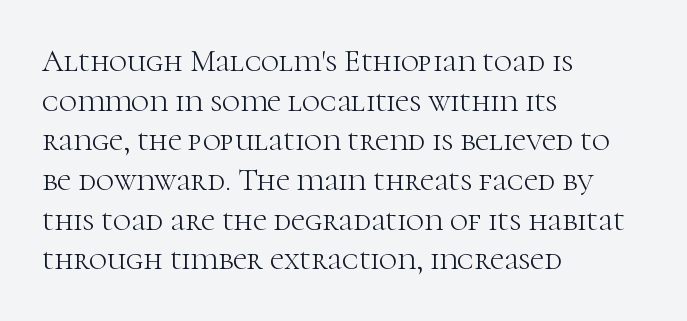
Q: Is the text bold? A: No.
Q: Is the text italic (slanted)? A: No, it is upright.
Q: Is the typeface a serif or a sans-serif typeface? A: Serif.
Q: Is the text underlined? A: No.
Q: How is the paragraph aligned? A: Left-aligned.
Q: Is the spacing between letters normal or unusually wide? A: Normal.
Q: Is the spacing between lines tight, normal or loose? A: Normal.
Q: Width (condensed, normal, or wide)? A: Normal.
Q: Stroke contrast? A: High.
Q: x-height? A: Medium.
Q: Monospaced? A: No.
